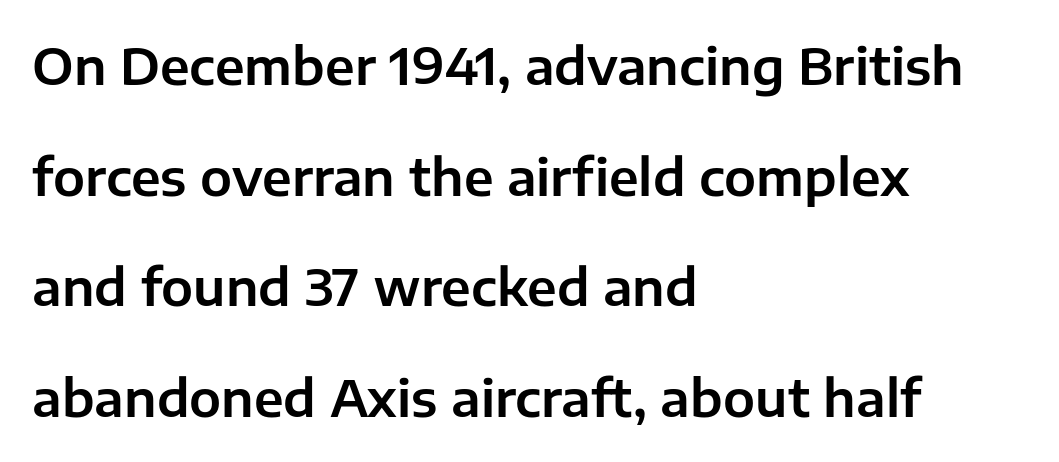
Letters rest on an invisible, unmarked baseline. Italic? Not at all — the glyphs are vertical. Font category for this specimen: sans-serif. The passage is arranged the way most books set body copy — flush left. Summary of vertical rhythm: relaxed, with wide interline spacing. Nobody touched the tracking dial on this one.
